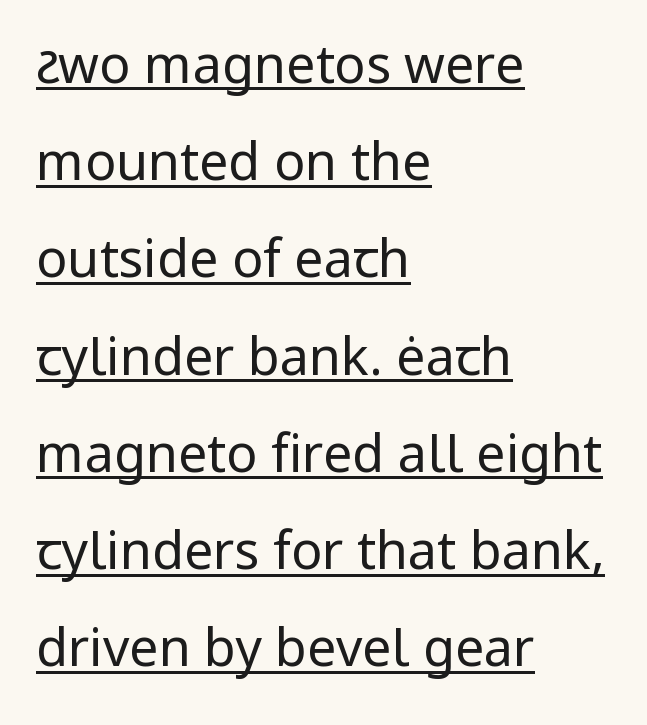
Q: Is the text bold? A: No.
Q: Is the text italic (slanted)? A: No, it is upright.
Q: Is the typeface a serif or a sans-serif typeface? A: Sans-serif.
Q: Is the text underlined? A: Yes.
Q: How is the paragraph aligned? A: Left-aligned.
Q: Is the spacing between letters normal or unusually wide? A: Normal.
Q: Width (condensed, normal, or wide)? A: Normal.
Q: Stroke contrast? A: Low.
Q: x-height? A: Medium.
Q: Monospaced? A: No.
